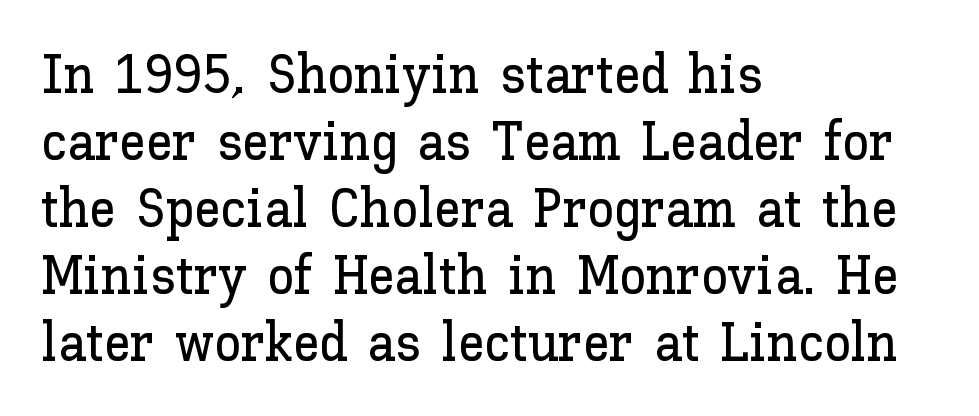
Q: Is the text italic (slanted)? A: No, it is upright.
Q: Is the text underlined? A: No.
Q: How is the paragraph aligned? A: Left-aligned.
Q: Is the spacing between letters normal or unusually wide? A: Normal.
Q: Width (condensed, normal, or wide)? A: Normal.
Q: Stroke contrast? A: Low.
Q: x-height? A: Medium.
Q: Monospaced? A: No.
